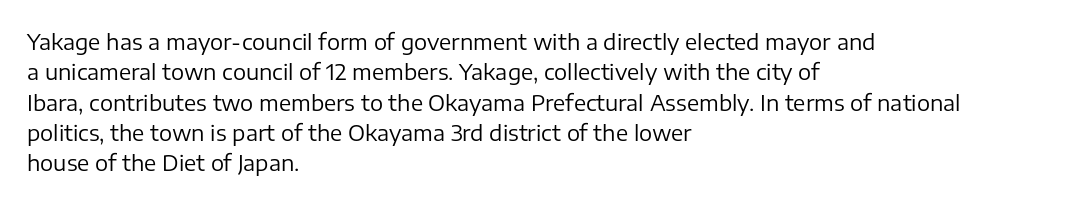
{"italic": "no", "bold": "no", "underline": "no", "align": "left", "line_spacing": "normal", "line_spacing_ratio": 1.38, "letter_spacing": "normal", "letter_spacing_em": 0.0, "glyph_px": 22}
